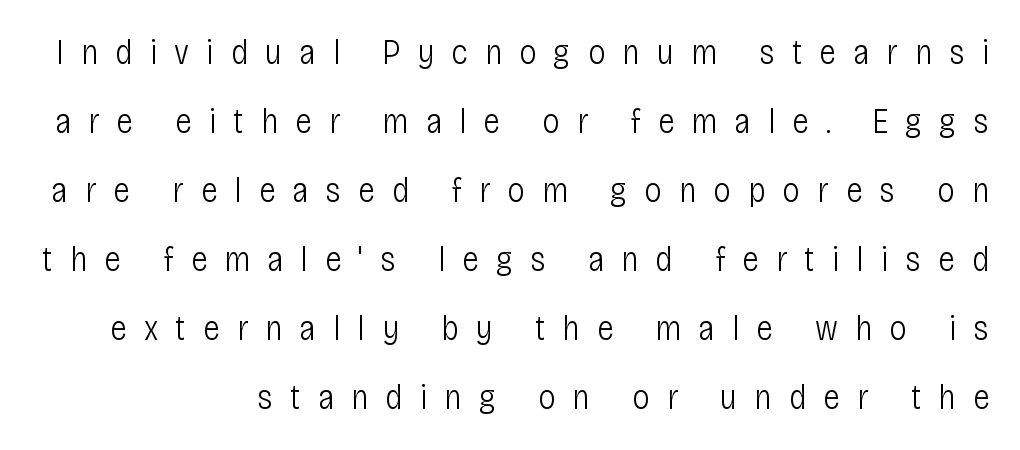
Q: Is the text bold? A: No.
Q: Is the text italic (slanted)? A: No, it is upright.
Q: Is the typeface a serif or a sans-serif typeface? A: Sans-serif.
Q: Is the text underlined? A: No.
Q: Is the spacing between letters normal or unusually wide? A: Unusually wide.
Q: Is the spacing between lines tight, normal or loose? A: Loose.
Q: Width (condensed, normal, or wide)? A: Condensed.
Q: Stroke contrast? A: Low.
Q: x-height? A: Large.
Q: Monospaced? A: No.
